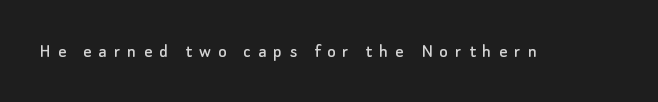
{"italic": "no", "underline": "no", "letter_spacing": "wide", "letter_spacing_em": 0.36, "glyph_px": 20}
